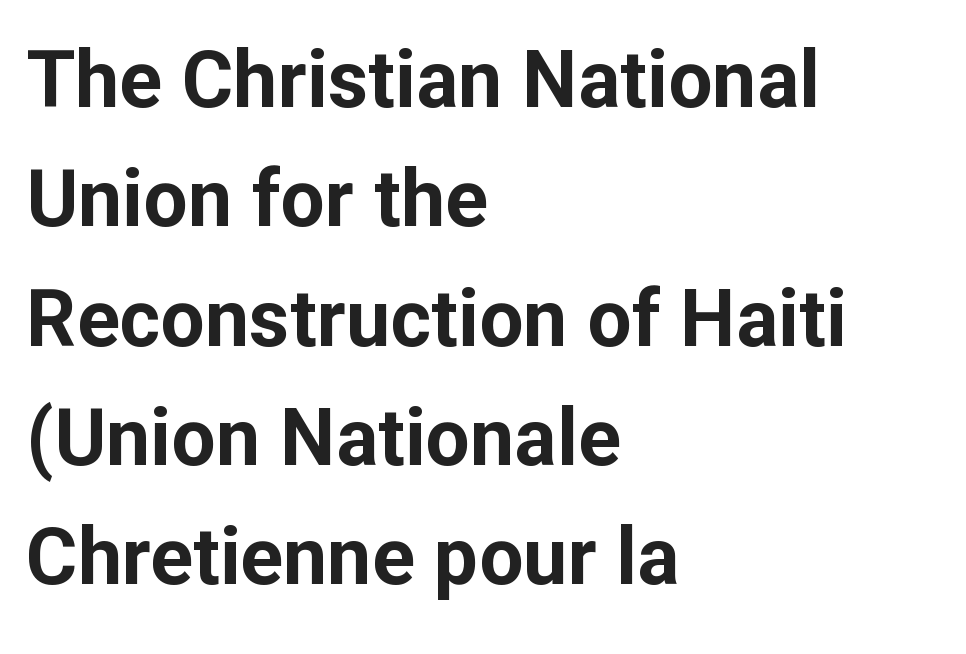
Q: Is the text bold? A: Yes.
Q: Is the text italic (slanted)? A: No, it is upright.
Q: Is the typeface a serif or a sans-serif typeface? A: Sans-serif.
Q: Is the text underlined? A: No.
Q: How is the paragraph aligned? A: Left-aligned.
Q: Is the spacing between letters normal or unusually wide? A: Normal.
Q: Is the spacing between lines tight, normal or loose? A: Normal.
Q: Width (condensed, normal, or wide)? A: Normal.
Q: Stroke contrast? A: Low.
Q: x-height? A: Medium.
Q: Monospaced? A: No.
